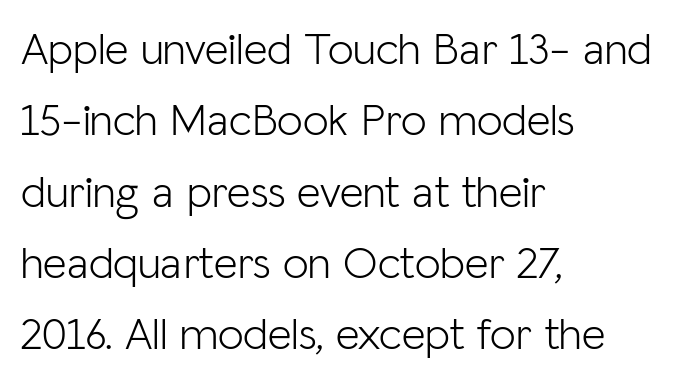
{"serif": "no", "italic": "no", "bold": "no", "weight": "light", "width": "normal", "stroke_contrast": "low", "x_height": "medium", "monospaced": "no", "underline": "no", "align": "left", "line_spacing": "normal", "line_spacing_ratio": 1.55, "letter_spacing": "normal", "letter_spacing_em": 0.0, "glyph_px": 46}
